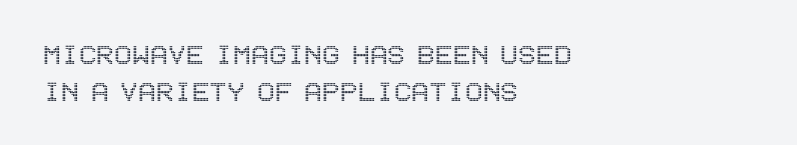
{"italic": "no", "width": "condensed", "x_height": "large", "underline": "no", "align": "left", "line_spacing": "tight", "line_spacing_ratio": 1.13, "letter_spacing": "normal", "letter_spacing_em": 0.0, "glyph_px": 33}
